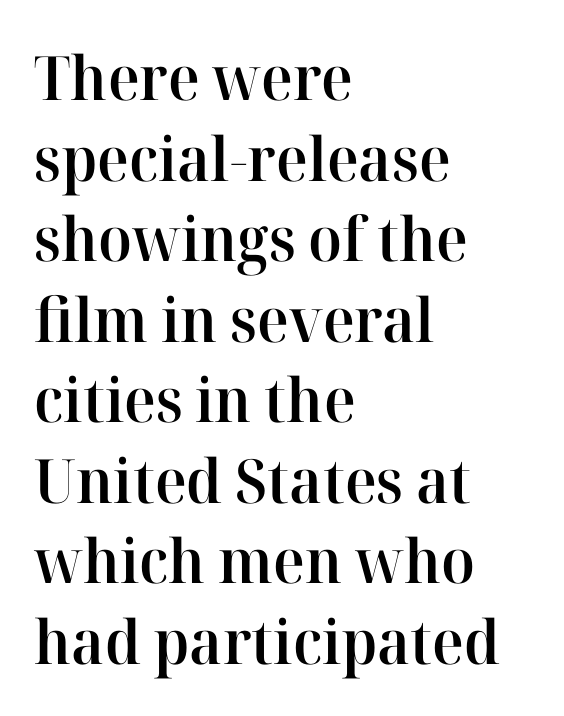
The image shows 61 px semibold serif type, upright; set left-aligned, normal line spacing (1.32x), normal letter spacing, not underlined; high stroke contrast and a medium x-height.
